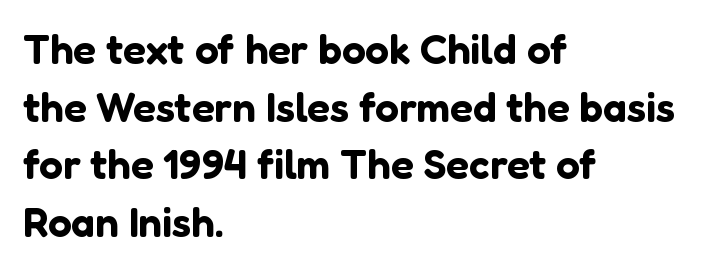
The image shows 42 px sans-serif type, upright; set left-aligned, normal line spacing (1.37x), normal letter spacing, not underlined; low stroke contrast and a medium x-height.
